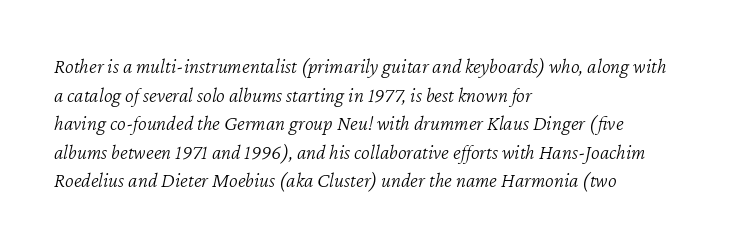
Q: Is the text bold? A: No.
Q: Is the text italic (slanted)? A: Yes, it leans right by about 12 degrees.
Q: Is the text underlined? A: No.
Q: How is the paragraph aligned? A: Left-aligned.
Q: Is the spacing between letters normal or unusually wide? A: Normal.
Q: Is the spacing between lines tight, normal or loose? A: Normal.
